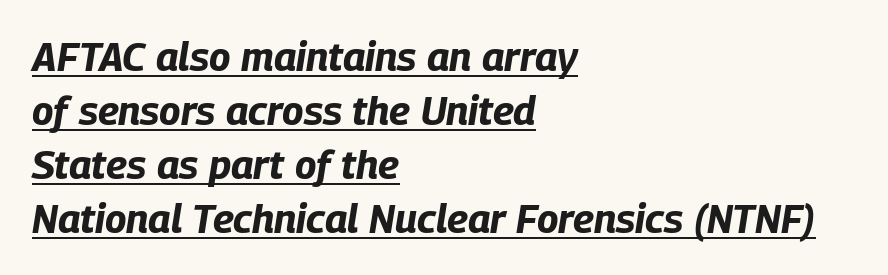
The image shows 40 px bold, condensed type, italic (leaning right); set left-aligned, normal line spacing (1.35x), normal letter spacing, underlined; low stroke contrast and a large x-height.
